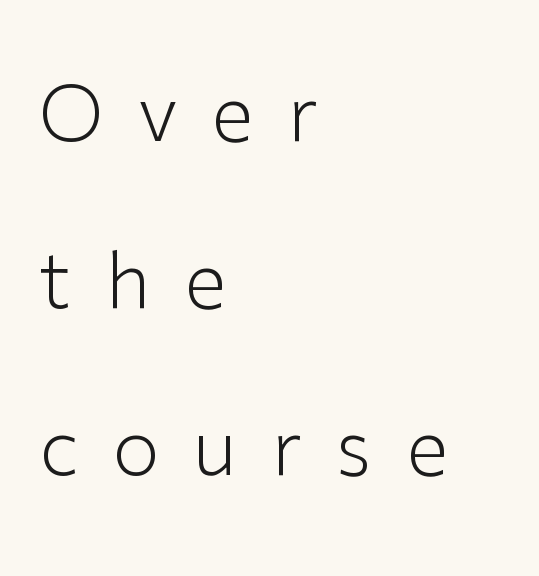
Q: Is the text bold? A: No.
Q: Is the text italic (slanted)? A: No, it is upright.
Q: Is the typeface a serif or a sans-serif typeface? A: Sans-serif.
Q: Is the text underlined? A: No.
Q: How is the paragraph aligned? A: Left-aligned.
Q: Is the spacing between letters normal or unusually wide? A: Unusually wide.
Q: Is the spacing between lines tight, normal or loose? A: Loose.
Q: Width (condensed, normal, or wide)? A: Normal.
Q: Stroke contrast? A: Low.
Q: x-height? A: Medium.
Q: Monospaced? A: No.
